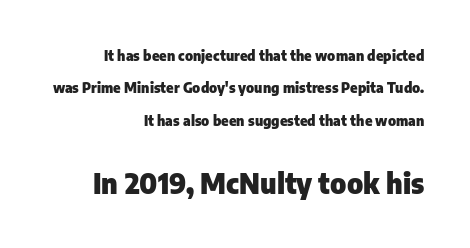
Q: Is the text bold? A: Yes.
Q: Is the text italic (slanted)? A: No, it is upright.
Q: Is the typeface a serif or a sans-serif typeface? A: Sans-serif.
Q: Is the text underlined? A: No.
Q: How is the paragraph aligned? A: Right-aligned.
Q: Is the spacing between letters normal or unusually wide? A: Normal.
Q: Is the spacing between lines tight, normal or loose? A: Loose.
Q: Which block of text is set in a larger size, the first (top) or the second (bottom)? A: The second (bottom) one.
Q: Width (condensed, normal, or wide)? A: Normal.
Q: Stroke contrast? A: Low.
Q: x-height? A: Medium.
Q: Monospaced? A: No.
